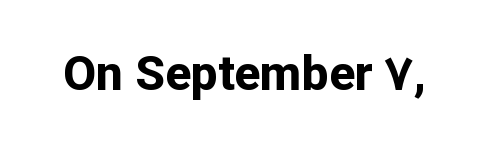
{"serif": "no", "italic": "no", "bold": "yes", "weight": "bold", "width": "normal", "stroke_contrast": "low", "x_height": "medium", "monospaced": "no", "underline": "no", "letter_spacing": "normal", "letter_spacing_em": 0.0, "glyph_px": 48}
